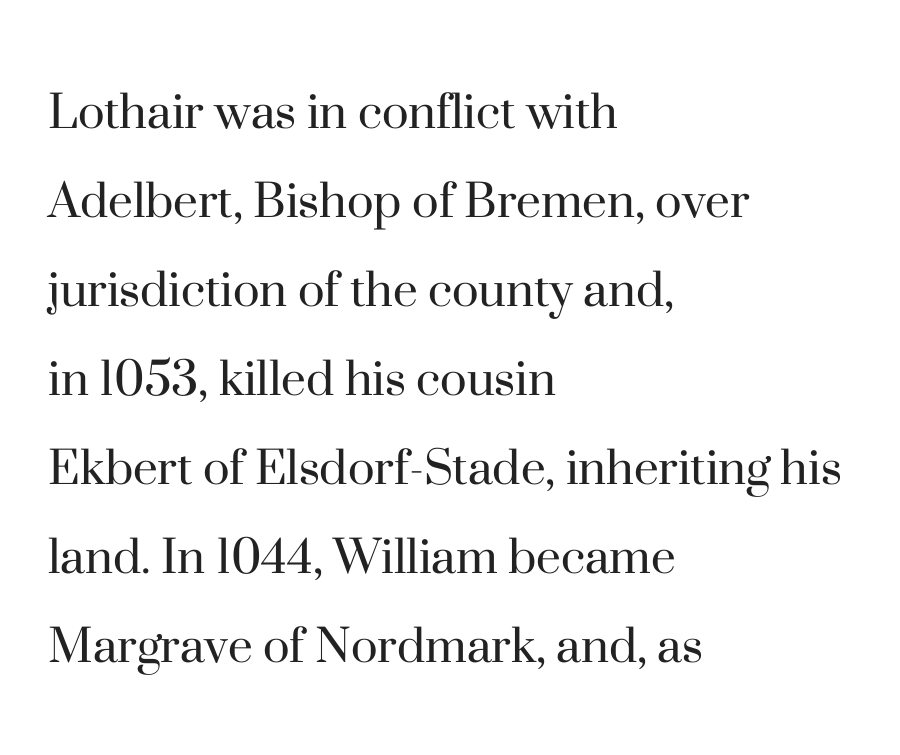
The image shows 56 px regular-weight serif type, upright; set left-aligned, normal line spacing (1.59x), normal letter spacing, not underlined; high stroke contrast and a small x-height.
